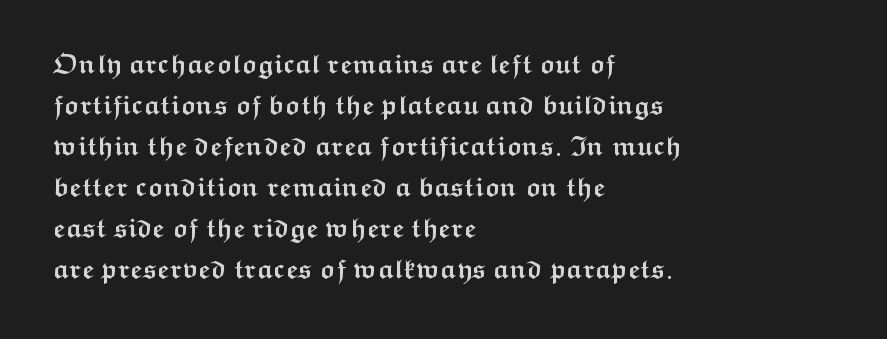
Line beginnings align vertically; line endings do not. Between one letter and the next there's only the usual sliver of space. Notice how descenders clear the ascenders below comfortably — that's standard leading. Does the lettering tilt? It doesn't — this is upright. Letters rest on an invisible, unmarked baseline.
